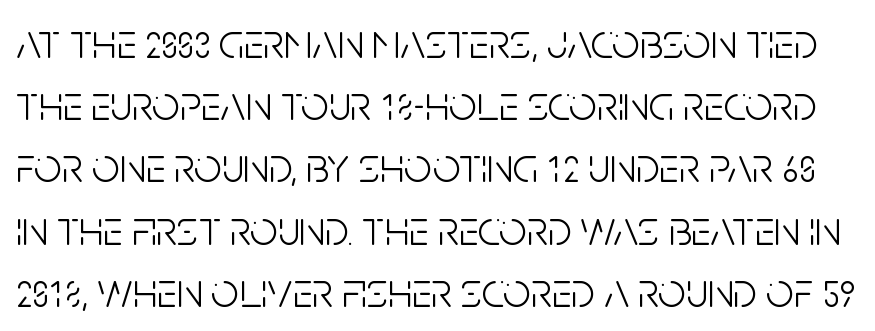
Q: Is the text bold? A: No.
Q: Is the text italic (slanted)? A: No, it is upright.
Q: Is the typeface a serif or a sans-serif typeface? A: Sans-serif.
Q: Is the text underlined? A: No.
Q: Is the spacing between letters normal or unusually wide? A: Normal.
Q: Is the spacing between lines tight, normal or loose? A: Normal.
Q: Width (condensed, normal, or wide)? A: Condensed.
Q: Stroke contrast? A: Low.
Q: x-height? A: Large.
Q: Monospaced? A: No.
